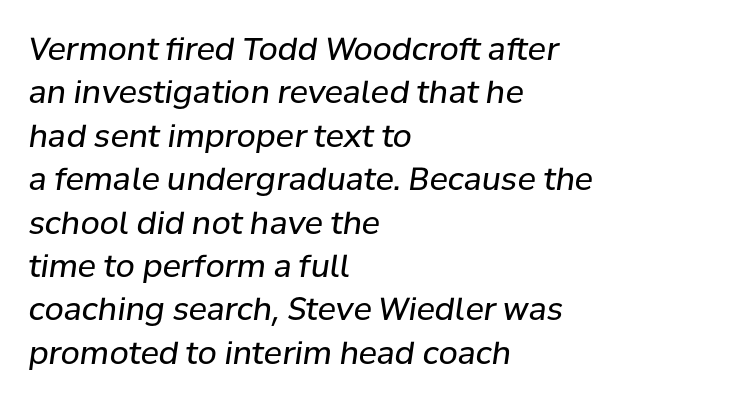
Q: Is the text bold? A: No.
Q: Is the text italic (slanted)? A: Yes, it leans right by about 8 degrees.
Q: Is the text underlined? A: No.
Q: How is the paragraph aligned? A: Left-aligned.
Q: Is the spacing between letters normal or unusually wide? A: Normal.
Q: Is the spacing between lines tight, normal or loose? A: Normal.
Q: Width (condensed, normal, or wide)? A: Normal.
Q: Stroke contrast? A: Low.
Q: x-height? A: Medium.
Q: Monospaced? A: No.
